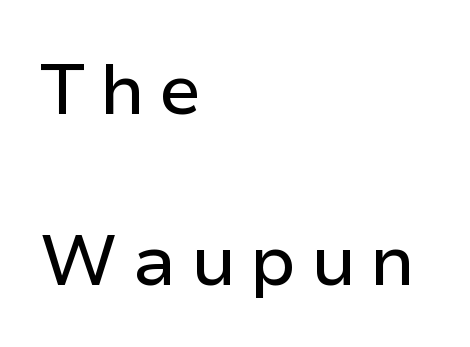
The image shows 71 px sans-serif type, upright; set left-aligned, loose line spacing (2.41x), unusually wide letter spacing (+0.2 em), not underlined; low stroke contrast and a medium x-height.
